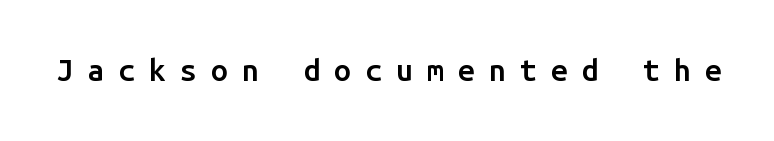
{"serif": "no", "italic": "no", "bold": "semi", "weight": "semibold", "width": "normal", "stroke_contrast": "low", "x_height": "medium", "monospaced": "yes", "underline": "no", "letter_spacing": "wide", "letter_spacing_em": 0.47, "glyph_px": 30}
